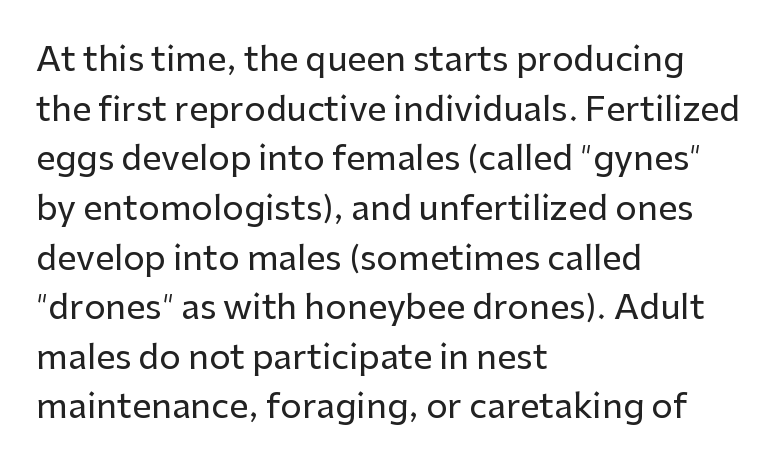
{"serif": "no", "italic": "no", "width": "normal", "stroke_contrast": "low", "x_height": "medium", "monospaced": "no", "underline": "no", "align": "left", "line_spacing": "normal", "line_spacing_ratio": 1.46, "letter_spacing": "normal", "letter_spacing_em": 0.0, "glyph_px": 34}
